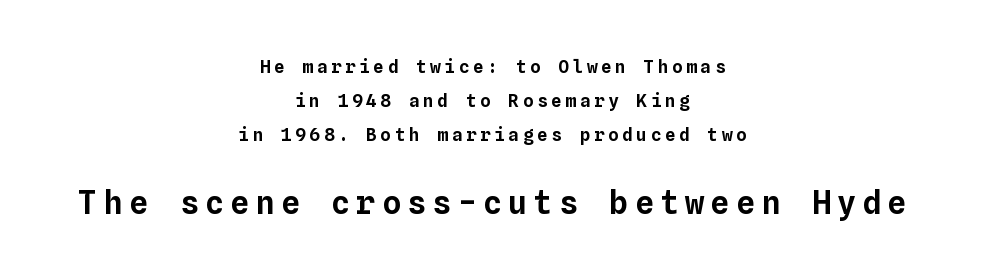
The image shows 32 px text type, upright, monospaced; set centered, loose line spacing (1.9x), not underlined; the second (bottom) block is 1.78x larger; low stroke contrast and a medium x-height.
